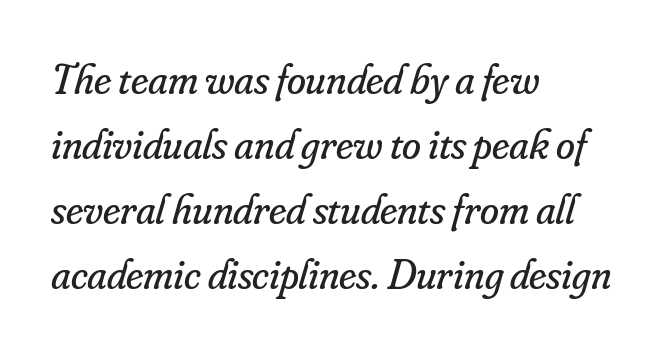
The image shows 43 px regular-weight serif type, italic (leaning right); set left-aligned, normal line spacing (1.51x), normal letter spacing, not underlined; low stroke contrast and a small x-height.
